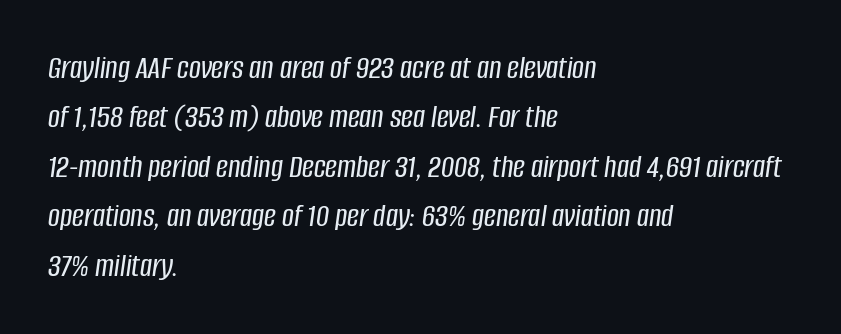
Is there much room between lines? A standard amount, neither cramped nor airy. The rendering applies a slant to the glyphs. A classic flush-left, rag-right setting is used for this passage. Each letter keeps its own natural width here, so spacing adapts to shape. Default kerning and tracking; the words read as compact shapes.
